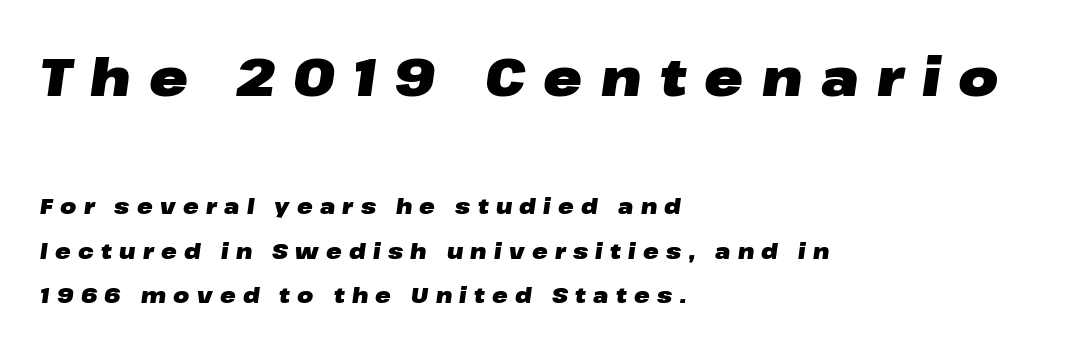
{"italic": "yes", "lean": "right", "slant_degrees": 8, "bold": "yes", "weight": "heavy", "width": "wide", "stroke_contrast": "low", "x_height": "medium", "monospaced": "no", "underline": "no", "align": "left", "line_spacing": "loose", "line_spacing_ratio": 2.11, "letter_spacing": "wide", "letter_spacing_em": 0.35, "larger_block": "first", "size_ratio": 2.48, "glyph_px": 52}
